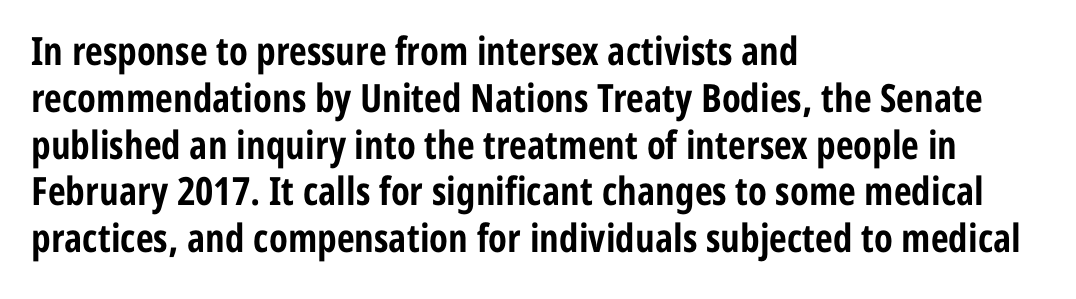
{"serif": "no", "italic": "no", "bold": "yes", "weight": "bold", "width": "condensed", "stroke_contrast": "low", "x_height": "medium", "monospaced": "no", "underline": "no", "align": "left", "line_spacing_ratio": 1.2, "letter_spacing": "normal", "letter_spacing_em": 0.0, "glyph_px": 39}
